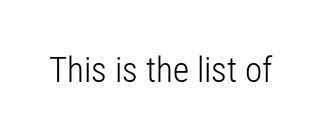
The image shows 35 px light, condensed sans-serif type, upright; set normal letter spacing, not underlined; low stroke contrast and a medium x-height.
